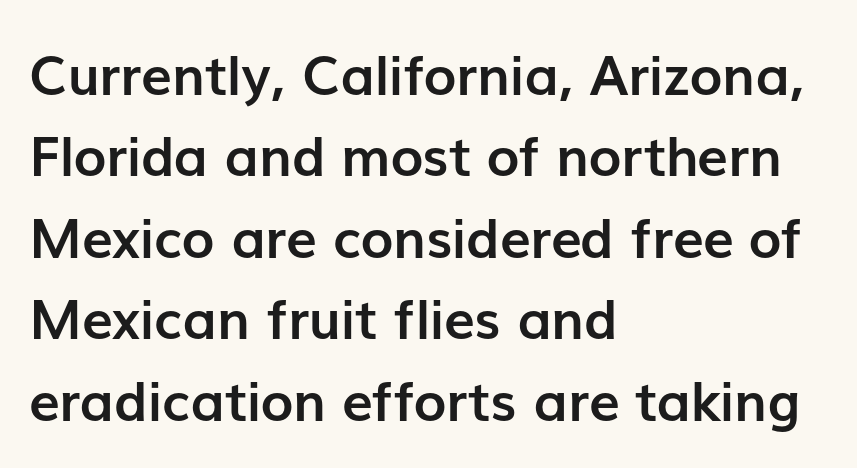
{"serif": "no", "italic": "no", "bold": "yes", "weight": "semibold", "width": "normal", "stroke_contrast": "low", "x_height": "medium", "monospaced": "no", "underline": "no", "align": "left", "line_spacing": "normal", "line_spacing_ratio": 1.48, "letter_spacing": "normal", "letter_spacing_em": 0.0, "glyph_px": 55}
